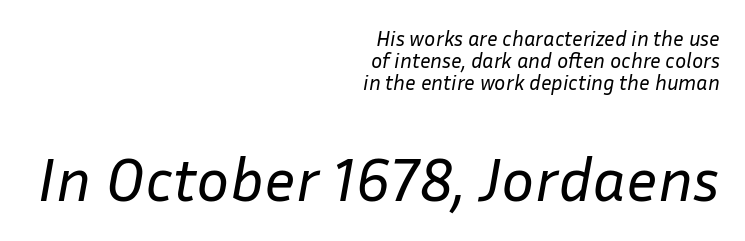
Observe the ordinary spacing: letters are neighbours, not strangers. The axis of the letterforms is tilted away from vertical. A typesetter would call this proportional, since set widths differ per character. Ink coverage per letter is moderate at most. Is the block centered? No — it sits flush against the right margin. Rule under the text: the space is simply empty.
